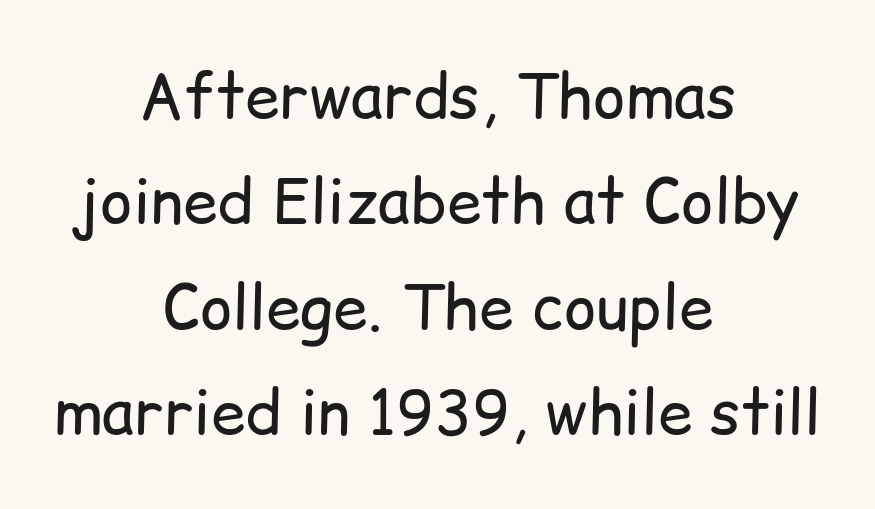
Q: Is the text bold? A: No.
Q: Is the text italic (slanted)? A: No, it is upright.
Q: Is the typeface a serif or a sans-serif typeface? A: Sans-serif.
Q: Is the text underlined? A: No.
Q: How is the paragraph aligned? A: Centered.
Q: Is the spacing between letters normal or unusually wide? A: Normal.
Q: Is the spacing between lines tight, normal or loose? A: Normal.
Q: Width (condensed, normal, or wide)? A: Normal.
Q: Stroke contrast? A: Low.
Q: x-height? A: Medium.
Q: Monospaced? A: No.
